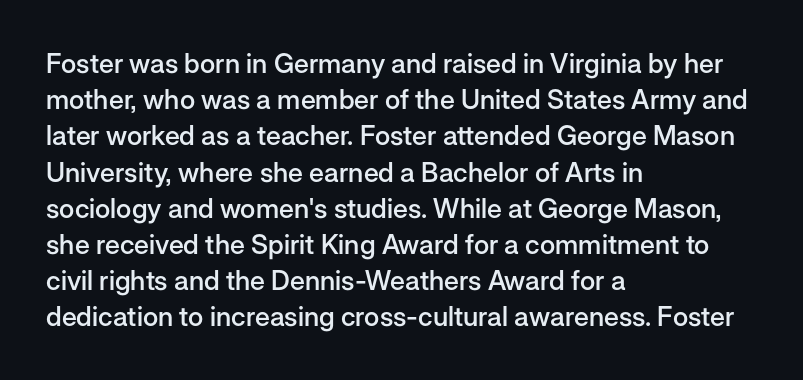
Q: Is the text bold? A: Semi-bold.
Q: Is the text italic (slanted)? A: No, it is upright.
Q: Is the text underlined? A: No.
Q: How is the paragraph aligned? A: Left-aligned.
Q: Is the spacing between letters normal or unusually wide? A: Normal.
Q: Is the spacing between lines tight, normal or loose? A: Normal.
